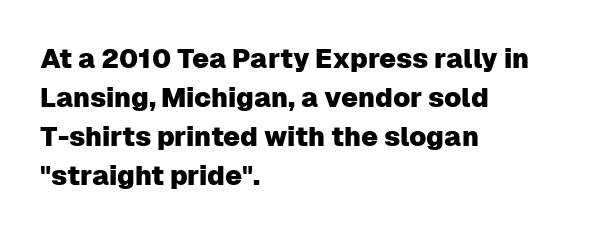
{"italic": "no", "underline": "no", "align": "left", "line_spacing": "normal", "line_spacing_ratio": 1.45, "letter_spacing": "normal", "letter_spacing_em": 0.0, "glyph_px": 27}
